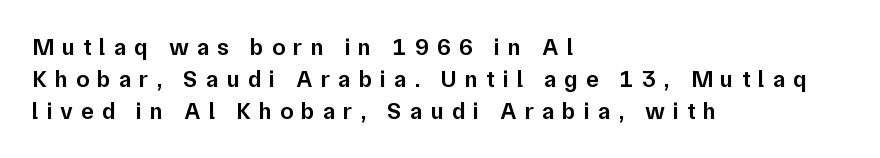
Q: Is the text bold? A: Semi-bold.
Q: Is the text italic (slanted)? A: No, it is upright.
Q: Is the text underlined? A: No.
Q: How is the paragraph aligned? A: Left-aligned.
Q: Is the spacing between letters normal or unusually wide? A: Unusually wide.
Q: Is the spacing between lines tight, normal or loose? A: Normal.
